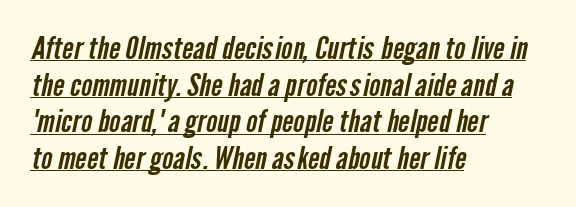
{"serif": "no", "width": "condensed", "stroke_contrast": "low", "x_height": "medium", "monospaced": "no", "underline": "yes", "align": "left", "line_spacing_ratio": 1.22, "letter_spacing": "normal", "letter_spacing_em": 0.0, "glyph_px": 30}
